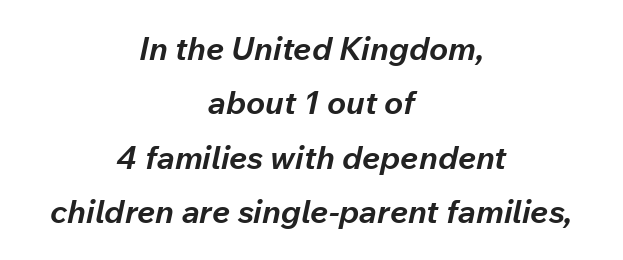
The image shows 32 px bold type, italic (leaning right); set centered, normal line spacing (1.7x), normal letter spacing, not underlined; low stroke contrast and a medium x-height.
